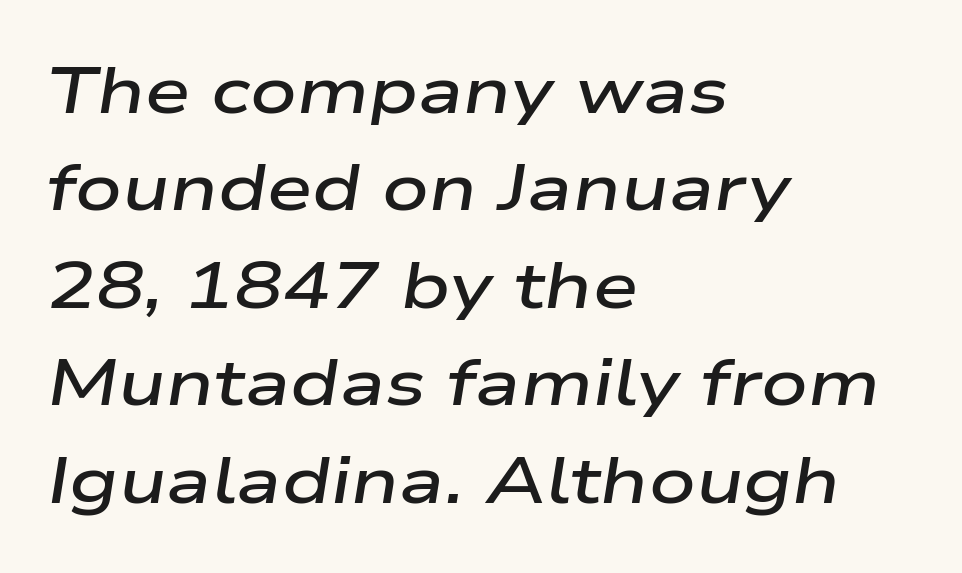
Regular leading. Looks like regular typesetting: each glyph gets only the width it needs. Does the weight exceed regular? Yes, but only to semibold. Posture: slanted.
